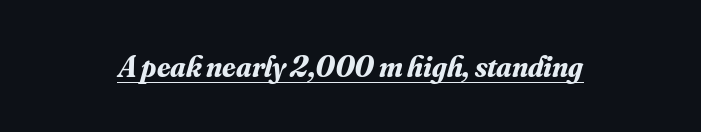
{"serif": "yes", "italic": "yes", "lean": "right", "slant_degrees": 16, "bold": "yes", "weight": "bold", "width": "normal", "stroke_contrast": "medium", "x_height": "small", "monospaced": "no", "underline": "yes", "letter_spacing": "normal", "letter_spacing_em": 0.0, "glyph_px": 30}
